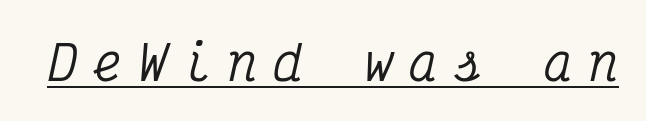
{"serif": "yes", "italic": "yes", "lean": "right", "slant_degrees": 12, "width": "condensed", "stroke_contrast": "medium", "x_height": "medium", "monospaced": "yes", "underline": "yes", "letter_spacing": "wide", "letter_spacing_em": 0.34, "glyph_px": 48}
